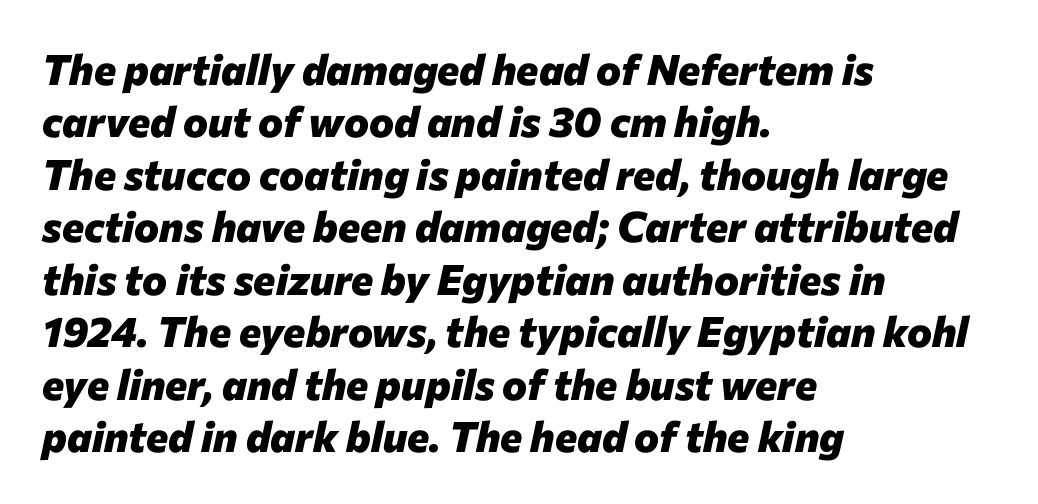
{"italic": "yes", "lean": "right", "slant_degrees": 12, "bold": "yes", "weight": "heavy", "width": "normal", "stroke_contrast": "low", "x_height": "medium", "monospaced": "no", "underline": "no", "align": "left", "line_spacing": "normal", "line_spacing_ratio": 1.25, "letter_spacing": "normal", "letter_spacing_em": 0.0, "glyph_px": 42}
